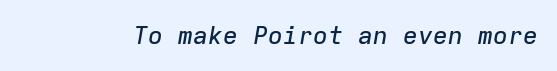
Words float on clear page, feet unadorned. The typography opts for an oblique posture over an upright one. Glyph-to-glyph distance matches everyday printed text.
